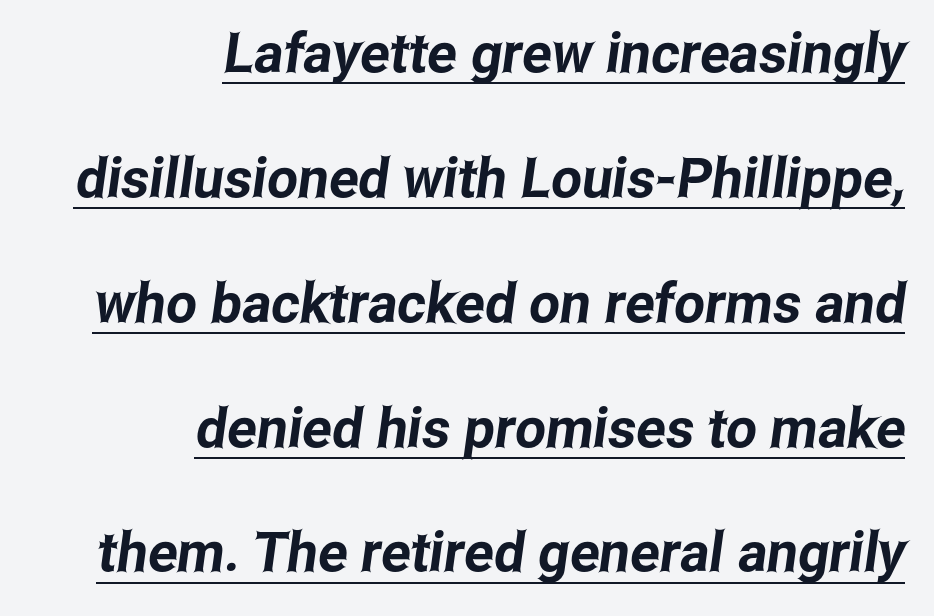
Which margin do the lines hug? The right one — the left edge is uneven. In terms of letterspacing, this is plain default setting. The passage shown is underscored from start to finish. Here the designer chose a conventional face with non-uniform glyph widths. Notice the wide empty band between every row — that's loose leading. A sans-serif font was chosen for this passage.
